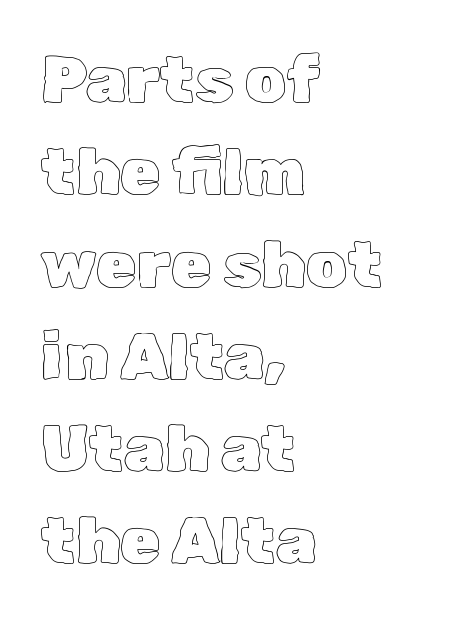
Q: Is the text italic (slanted)? A: No, it is upright.
Q: Is the text underlined? A: No.
Q: How is the paragraph aligned? A: Left-aligned.
Q: Is the spacing between letters normal or unusually wide? A: Normal.
Q: Is the spacing between lines tight, normal or loose? A: Normal.
Q: Width (condensed, normal, or wide)? A: Normal.
Q: x-height? A: Medium.
Q: Monospaced? A: No.
